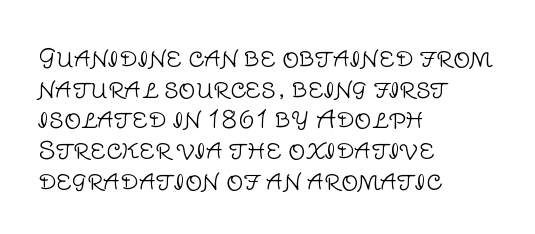
{"bold": "no", "underline": "no", "align": "left", "line_spacing": "normal", "line_spacing_ratio": 1.28, "letter_spacing": "normal", "letter_spacing_em": 0.0, "glyph_px": 24}
